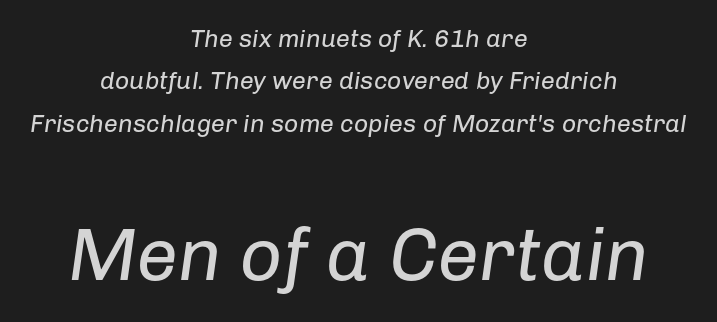
The image shows 74 px regular-weight type, italic (leaning right); set centered, normal line spacing (1.7x), normal letter spacing, not underlined; the second (bottom) block is 2.96x larger; low stroke contrast and a medium x-height.
